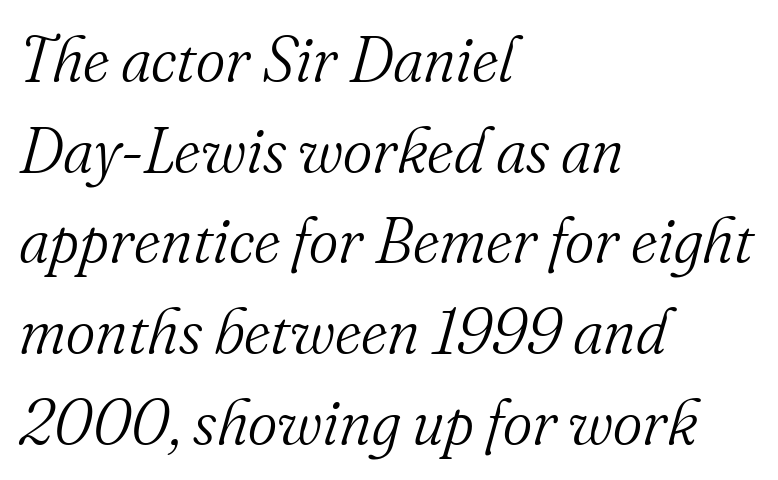
{"serif": "yes", "italic": "yes", "lean": "right", "slant_degrees": 16, "bold": "no", "weight": "light", "width": "normal", "stroke_contrast": "medium", "x_height": "small", "monospaced": "no", "underline": "no", "align": "left", "line_spacing": "normal", "line_spacing_ratio": 1.44, "letter_spacing": "normal", "letter_spacing_em": 0.0, "glyph_px": 63}
